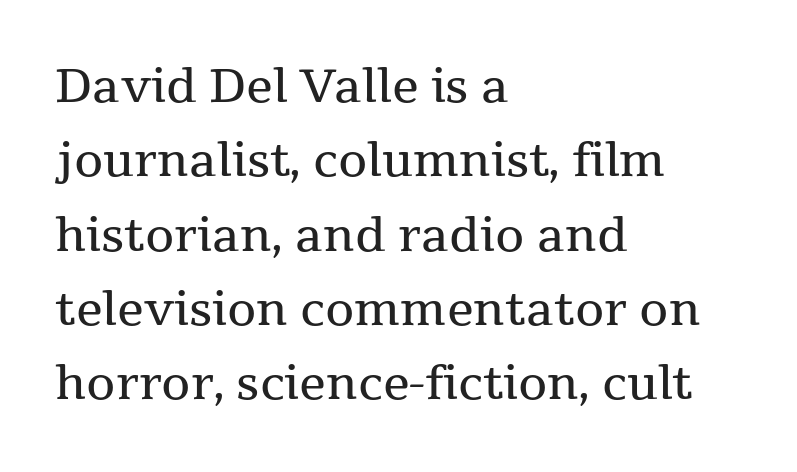
{"serif": "yes", "italic": "no", "bold": "no", "weight": "regular", "width": "normal", "stroke_contrast": "medium", "x_height": "medium", "monospaced": "no", "underline": "no", "align": "left", "line_spacing": "normal", "line_spacing_ratio": 1.58, "letter_spacing": "normal", "letter_spacing_em": 0.0, "glyph_px": 47}
